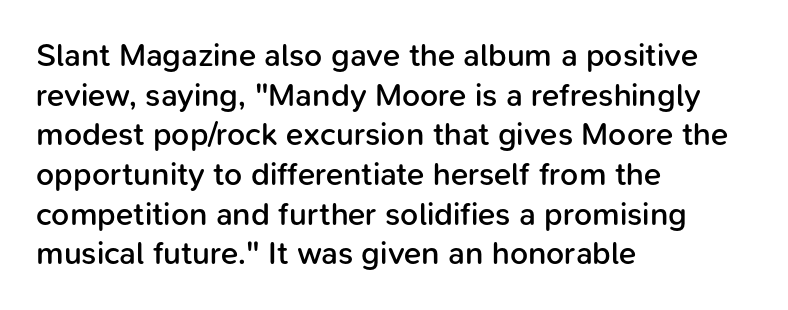
Q: Is the text bold? A: Semi-bold.
Q: Is the text italic (slanted)? A: No, it is upright.
Q: Is the typeface a serif or a sans-serif typeface? A: Sans-serif.
Q: Is the text underlined? A: No.
Q: How is the paragraph aligned? A: Left-aligned.
Q: Is the spacing between letters normal or unusually wide? A: Normal.
Q: Width (condensed, normal, or wide)? A: Normal.
Q: Stroke contrast? A: Low.
Q: x-height? A: Medium.
Q: Monospaced? A: No.
